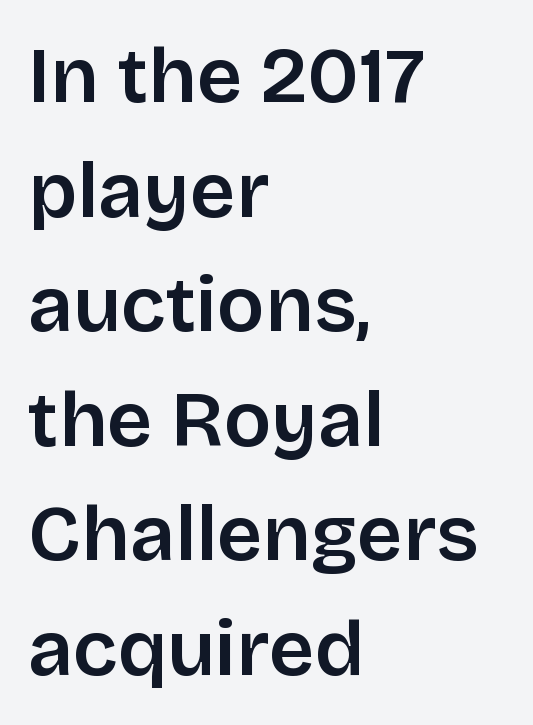
Q: Is the text bold? A: Semi-bold.
Q: Is the text italic (slanted)? A: No, it is upright.
Q: Is the typeface a serif or a sans-serif typeface? A: Sans-serif.
Q: Is the text underlined? A: No.
Q: How is the paragraph aligned? A: Left-aligned.
Q: Is the spacing between letters normal or unusually wide? A: Normal.
Q: Is the spacing between lines tight, normal or loose? A: Normal.
Q: Width (condensed, normal, or wide)? A: Normal.
Q: Stroke contrast? A: Low.
Q: x-height? A: Large.
Q: Monospaced? A: No.
